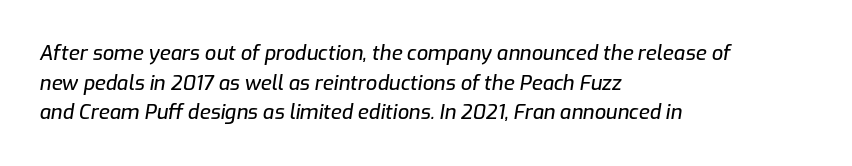
The type is set solid horizontally, with unmodified tracking. Descender tails drop into unmarked territory. An italicized treatment has been applied to the whole sample. Is there much room between lines? A standard amount, neither cramped nor airy. All the whitespace from short lines collects on the right.
